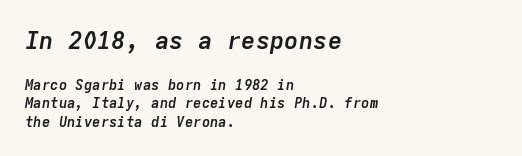
The image shows 24 px bold type, italic (leaning right); set left-aligned, normal line spacing (1.32x), normal letter spacing, not underlined; the first (top) block is 1.71x larger.
